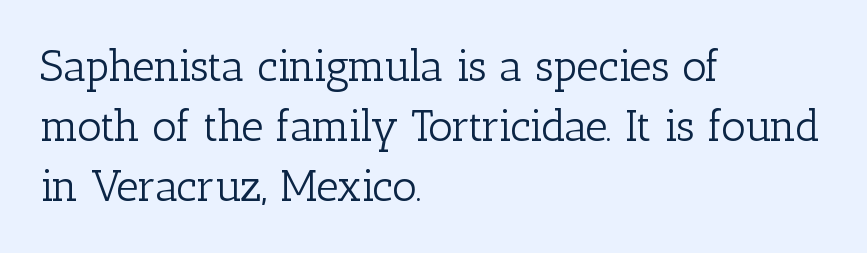
The image shows 43 px light serif type, upright; set left-aligned, normal line spacing (1.4x), normal letter spacing, not underlined; low stroke contrast and a medium x-height.
